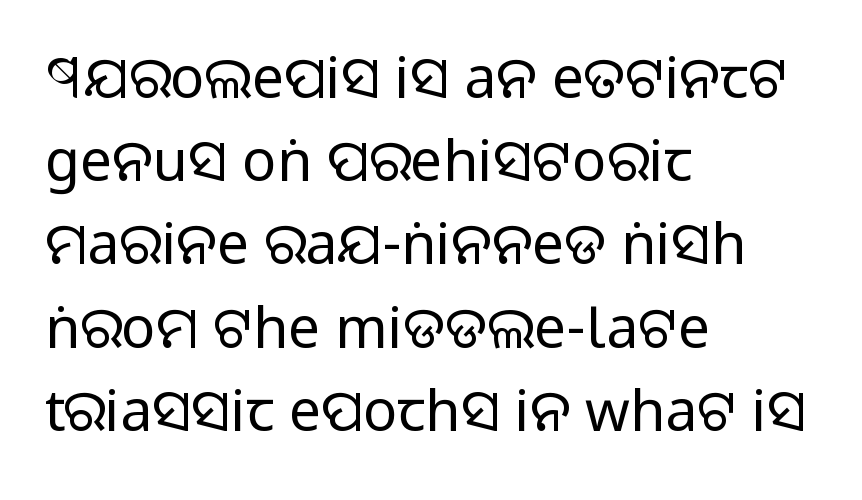
The image shows 57 px regular-weight sans-serif type, upright; set left-aligned, normal line spacing (1.46x), normal letter spacing, not underlined; low stroke contrast and a large x-height.
